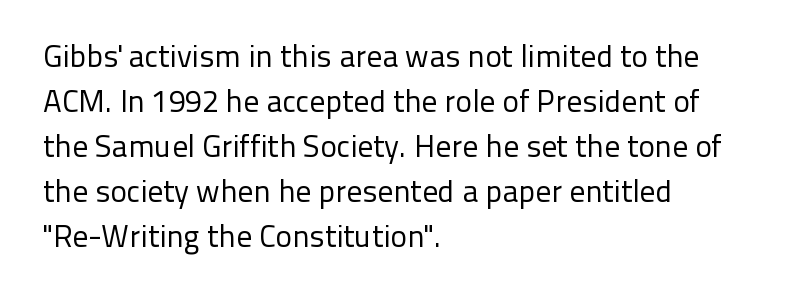
Casual observation: everything's shoved over to the left. The line texture is even and compact thanks to regular tracking. A bare baseline throughout the passage. Each letter's strokes conclude bluntly, with no projecting serifs. The letters advance in unequal steps, a hallmark of proportional type. Is the stroke heavy? The answer is a plain regular-or-lighter.
